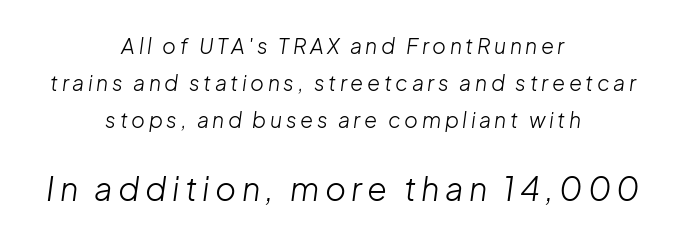
Q: Is the text bold? A: No.
Q: Is the text italic (slanted)? A: Yes, it leans right by about 8 degrees.
Q: Is the text underlined? A: No.
Q: How is the paragraph aligned? A: Centered.
Q: Which block of text is set in a larger size, the first (top) or the second (bottom)? A: The second (bottom) one.
Q: Width (condensed, normal, or wide)? A: Normal.
Q: Stroke contrast? A: Low.
Q: x-height? A: Medium.
Q: Monospaced? A: No.
